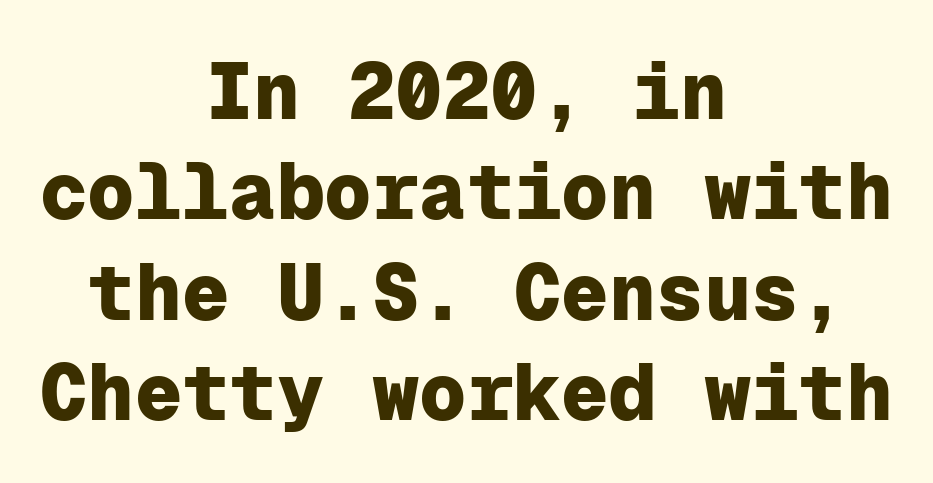
Q: Is the text bold? A: Yes.
Q: Is the text italic (slanted)? A: No, it is upright.
Q: Is the typeface a serif or a sans-serif typeface? A: Sans-serif.
Q: Is the text underlined? A: No.
Q: How is the paragraph aligned? A: Centered.
Q: Is the spacing between letters normal or unusually wide? A: Normal.
Q: Is the spacing between lines tight, normal or loose? A: Normal.
Q: Width (condensed, normal, or wide)? A: Normal.
Q: Stroke contrast? A: Low.
Q: x-height? A: Medium.
Q: Monospaced? A: Yes.
